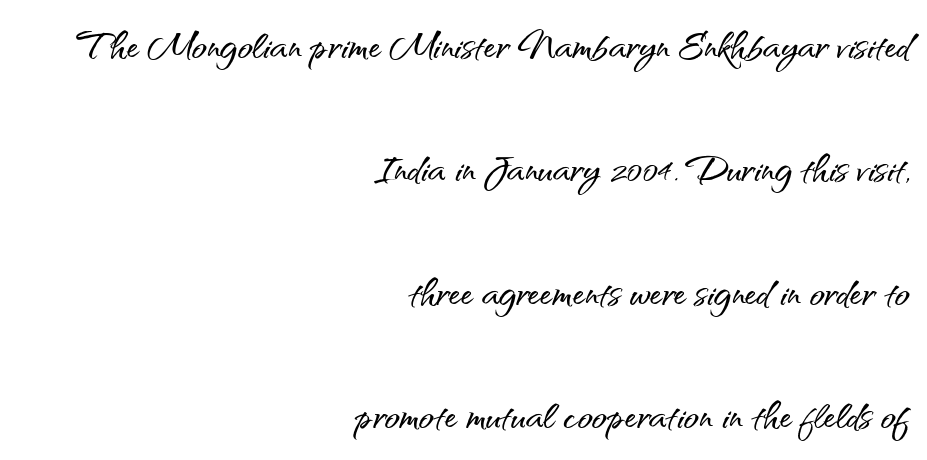
Q: Is the text italic (slanted)? A: Yes.
Q: Is the typeface a serif or a sans-serif typeface? A: Sans-serif.
Q: Is the text underlined? A: No.
Q: How is the paragraph aligned? A: Right-aligned.
Q: Is the spacing between letters normal or unusually wide? A: Normal.
Q: Is the spacing between lines tight, normal or loose? A: Loose.
Q: Width (condensed, normal, or wide)? A: Normal.
Q: Stroke contrast? A: Medium.
Q: x-height? A: Small.
Q: Monospaced? A: No.
